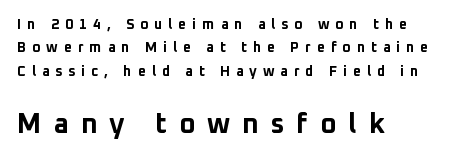
Bold? Absolutely — the strokes are thick and heavy. Regarding serifs, this sample does without them. These lines are set flush left with a ragged right edge. Size hierarchy here favors the trailing block over the leading one. Is this a fixed-width face? No — the glyphs have proportional, varying widths.
